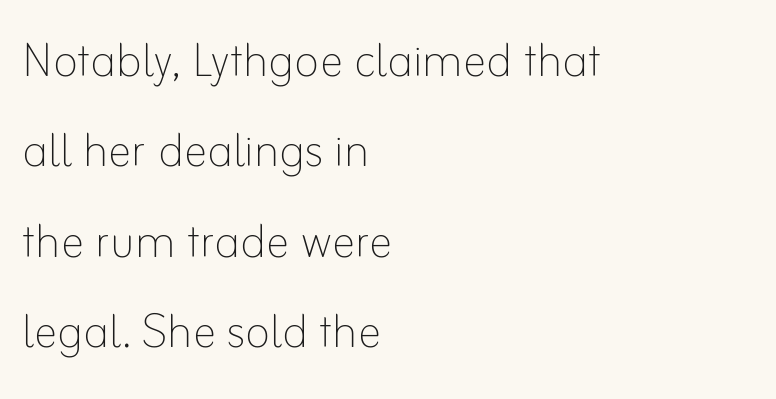
Each stroke keeps to a modest, everyday thickness or less. Style check: upright. A typesetter would call this proportional, since set widths differ per character. The space directly below the letters is spotless.
